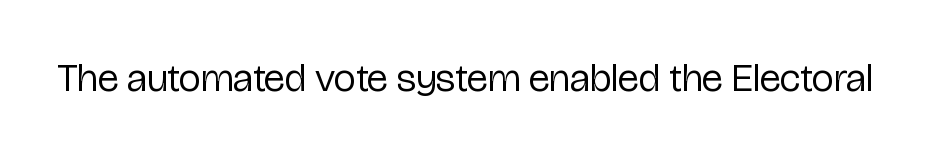
Stroke mass is kept to a normal reading level or below. Each letter keeps its own natural width here, so spacing adapts to shape. Honestly, there is no underline to notice here at all. The specimen reads as upright at a glance.
